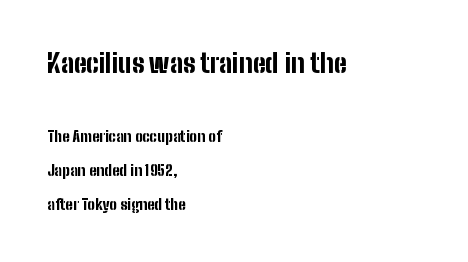
How are the letters spaced? Ordinarily, with no added tracking. Underlining? Definitely not there. Notice how the stems are strictly vertical — no italics here. Compared with an ordinary text face, these strokes are far heavier — a full bold.
